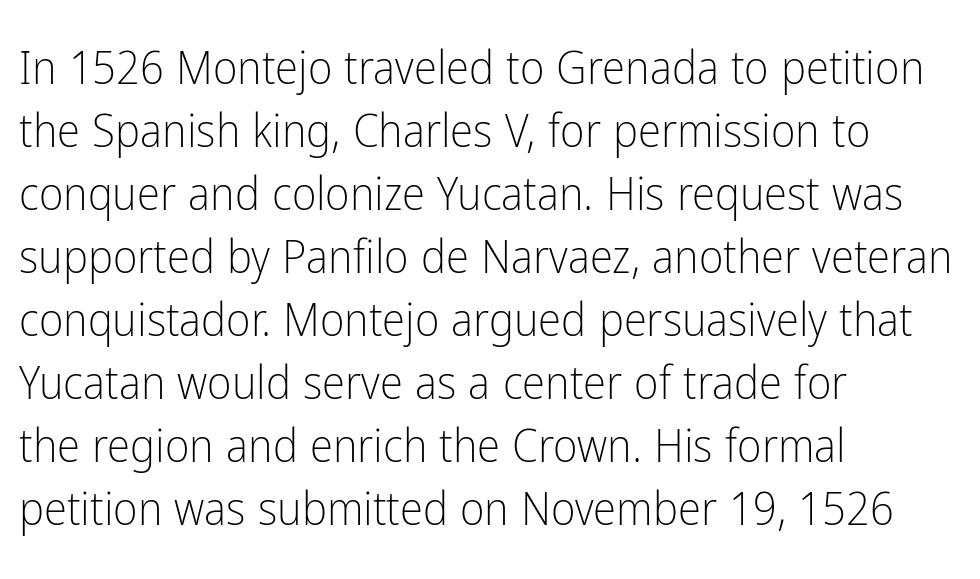
In terms of letterspacing, this is plain default setting. Spacing verdict: proportional, widths tailored to each character. The font's upright variant was chosen for this text. Line starts are locked; line ends wander.
